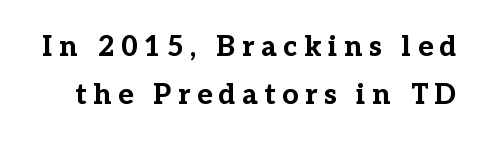
These lines are composed in type with serifs. Each glyph is drawn with heavy, bold strokes. The passage shown has open, widely tracked lettering throughout. Here the designer chose a conventional face with non-uniform glyph widths. The letters stand straight up with perfectly vertical stems.
